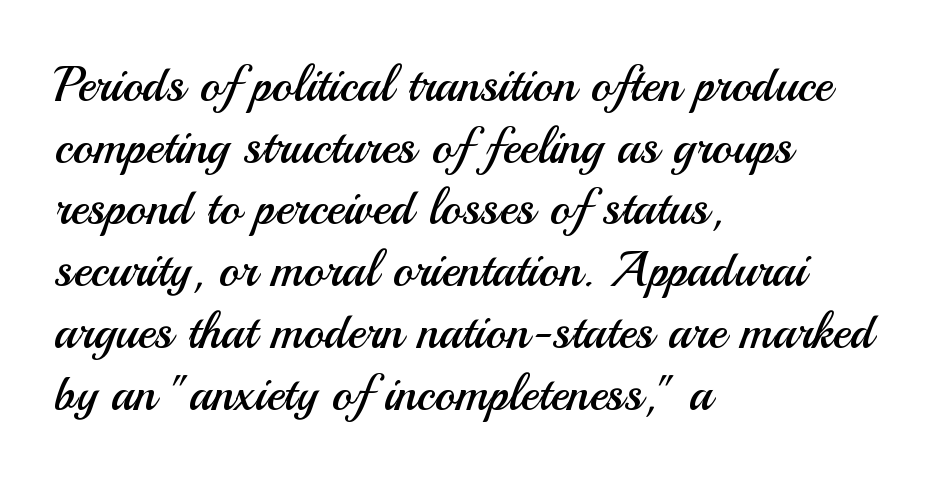
The image shows 49 px regular-weight sans-serif type; set left-aligned, normal line spacing (1.26x), normal letter spacing, not underlined; medium stroke contrast and a small x-height.
